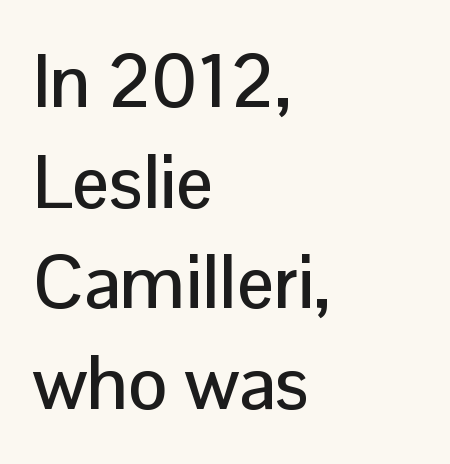
The designer left line spacing at the default. Each line starts at the same left margin while the right side varies. Nothing unusual about the tracking: characters are spaced as the font intends. These lines are composed in type without serifs. Words float on clear page, feet unadorned.
